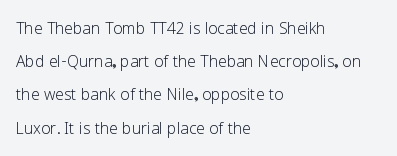
Q: Is the text bold? A: No.
Q: Is the text italic (slanted)? A: No, it is upright.
Q: Is the text underlined? A: No.
Q: How is the paragraph aligned? A: Left-aligned.
Q: Is the spacing between letters normal or unusually wide? A: Normal.
Q: Is the spacing between lines tight, normal or loose? A: Normal.
